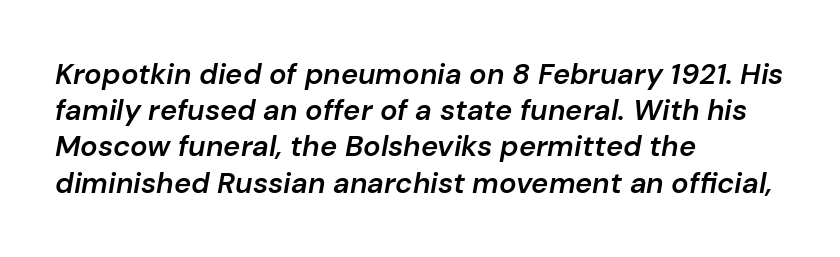
The image shows 29 px semibold type, italic (leaning right); set left-aligned, normal line spacing (1.25x), normal letter spacing, not underlined; low stroke contrast and a medium x-height.
